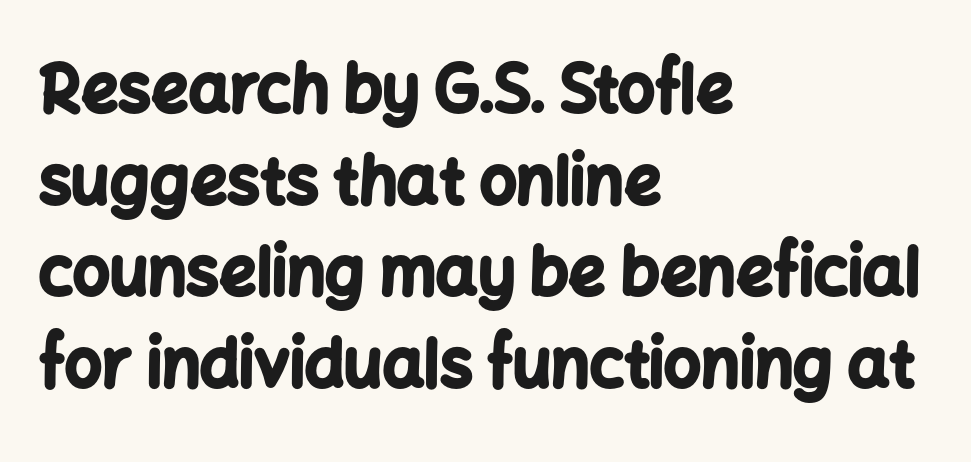
{"serif": "no", "italic": "no", "bold": "yes", "weight": "bold", "width": "normal", "stroke_contrast": "low", "x_height": "medium", "monospaced": "no", "underline": "no", "align": "left", "line_spacing": "normal", "line_spacing_ratio": 1.41, "letter_spacing": "normal", "letter_spacing_em": 0.0, "glyph_px": 65}
